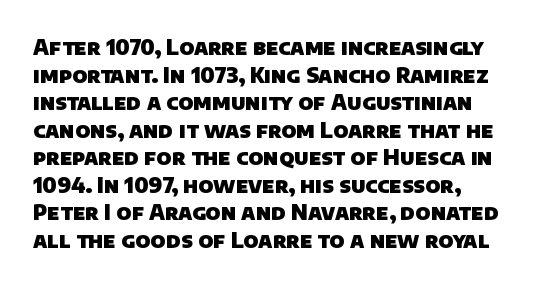
The passage shown is emphatically bold. The line texture is even and compact thanks to regular tracking. The designer left line spacing at the default. Bare-footed words on every line.
